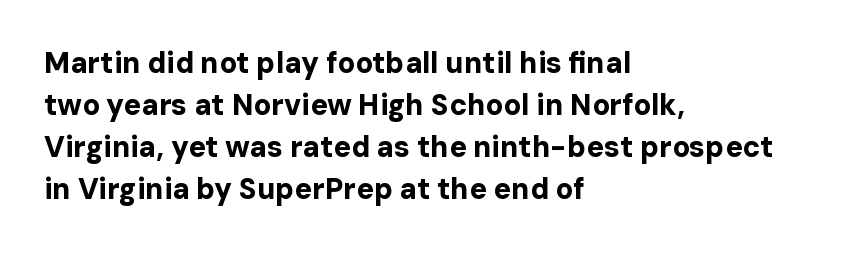
The image shows 29 px bold sans-serif type, upright; set left-aligned, normal line spacing (1.45x), normal letter spacing, not underlined; low stroke contrast and a medium x-height.
